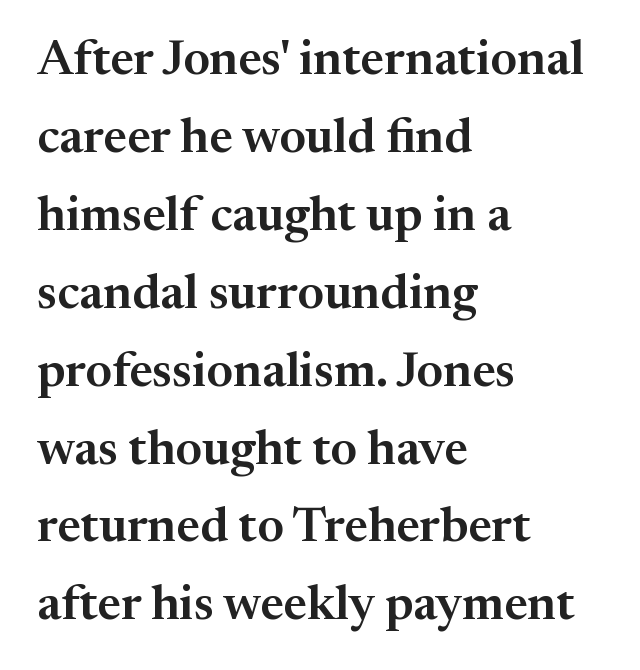
Q: Is the text italic (slanted)? A: No, it is upright.
Q: Is the typeface a serif or a sans-serif typeface? A: Serif.
Q: Is the text underlined? A: No.
Q: How is the paragraph aligned? A: Left-aligned.
Q: Is the spacing between letters normal or unusually wide? A: Normal.
Q: Is the spacing between lines tight, normal or loose? A: Normal.
Q: Width (condensed, normal, or wide)? A: Normal.
Q: Stroke contrast? A: Medium.
Q: x-height? A: Medium.
Q: Monospaced? A: No.
